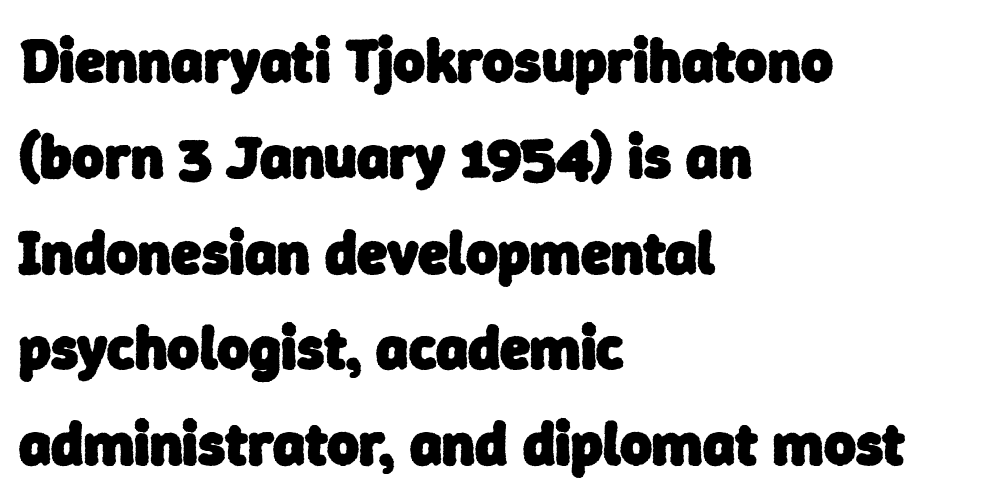
The image shows 61 px heavy sans-serif type; set left-aligned, normal line spacing (1.57x), normal letter spacing, not underlined; low stroke contrast and a medium x-height.
